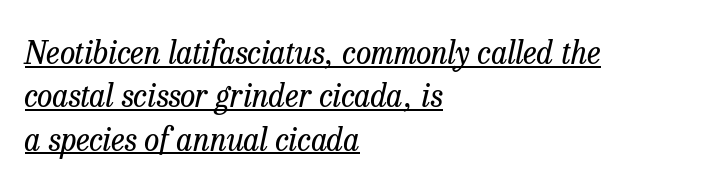
{"serif": "yes", "italic": "yes", "lean": "right", "slant_degrees": 13, "bold": "no", "weight": "regular", "width": "normal", "stroke_contrast": "low", "x_height": "medium", "monospaced": "no", "underline": "yes", "align": "left", "line_spacing": "normal", "line_spacing_ratio": 1.4, "letter_spacing": "normal", "letter_spacing_em": 0.0, "glyph_px": 31}
